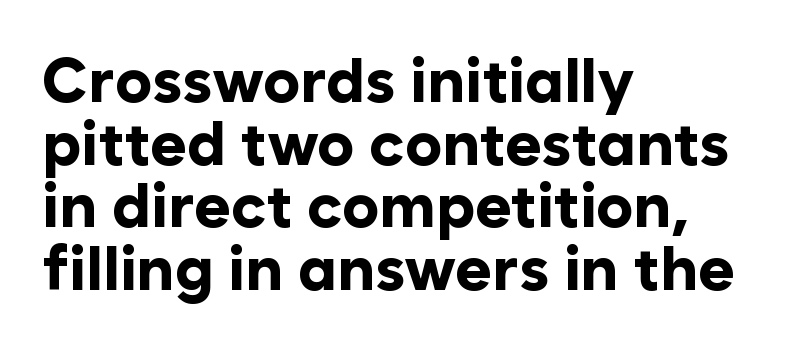
{"serif": "no", "italic": "no", "bold": "yes", "weight": "bold", "width": "normal", "stroke_contrast": "low", "x_height": "medium", "monospaced": "no", "underline": "no", "align": "left", "line_spacing": "tight", "line_spacing_ratio": 1.01, "letter_spacing": "normal", "letter_spacing_em": 0.0, "glyph_px": 62}
